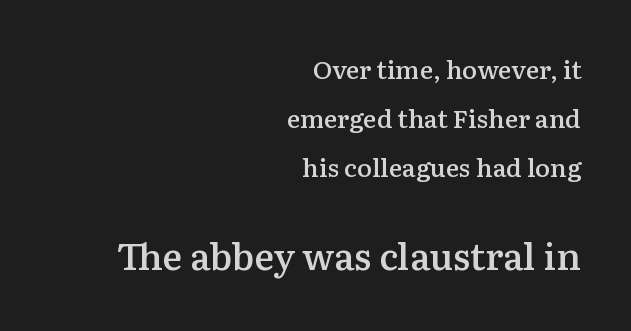
Whoever set this made the second block the dominant, larger element. As a designer I'd log this as weight 600, semibold. Descenders are the only things crossing below the line. Reading down the column, the eye jumps a long way to each next line.
